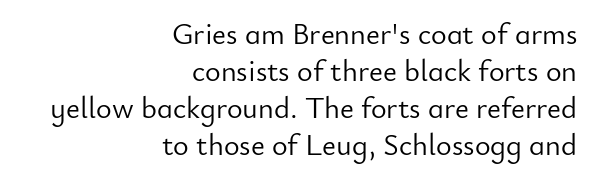
Only glyphs here, with clear space below each row. Letters have the restrained weight of plain body copy at most. Visually the block forms a straight wall on the right and a jagged coastline on the left. If you drew a line through each stem, it would be perfectly vertical.
